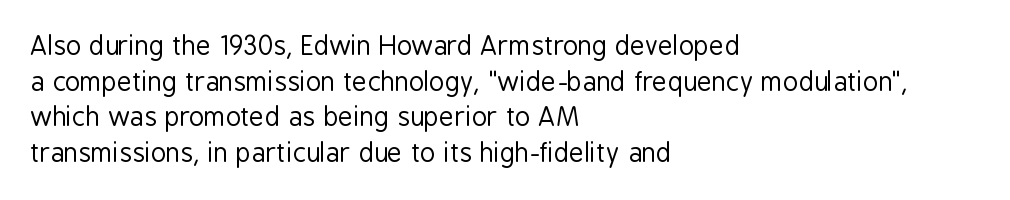
The image shows 26 px text type, upright; set left-aligned, normal line spacing (1.37x), normal letter spacing, not underlined.
